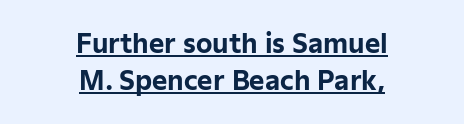
The image shows 26 px bold type, upright; set centered, normal line spacing (1.44x), normal letter spacing, underlined.
